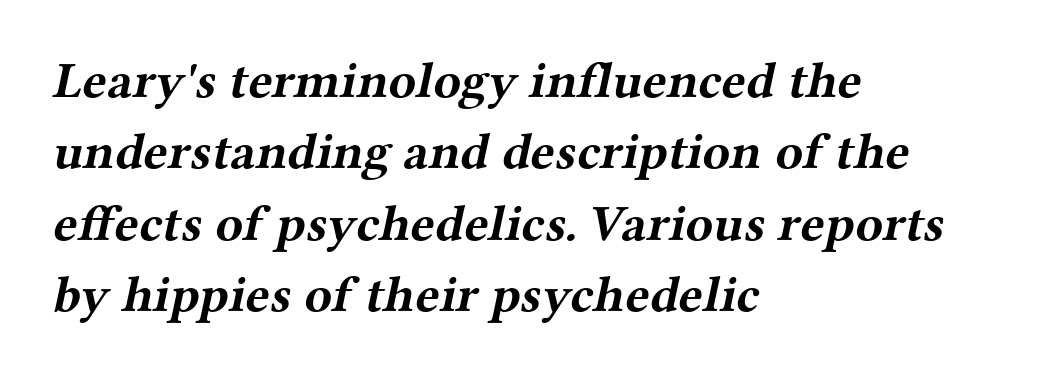
The image shows 51 px bold, wide serif type; set left-aligned, normal line spacing (1.4x), normal letter spacing, not underlined; medium stroke contrast and a medium x-height.
